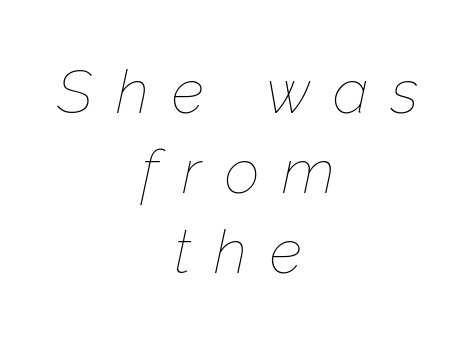
The image shows 61 px thin type, italic (leaning right); set centered, normal line spacing (1.31x), unusually wide letter spacing (+0.38 em), not underlined; low stroke contrast and a medium x-height.
